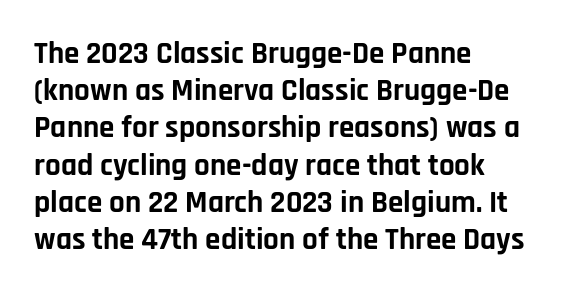
These lines were composed using upright roman letters. Are there feet on the stems? There aren't — it's a sans. Which margin do the lines hug? The left one — the right edge is uneven. A clean baseline with only descenders dipping below it.
